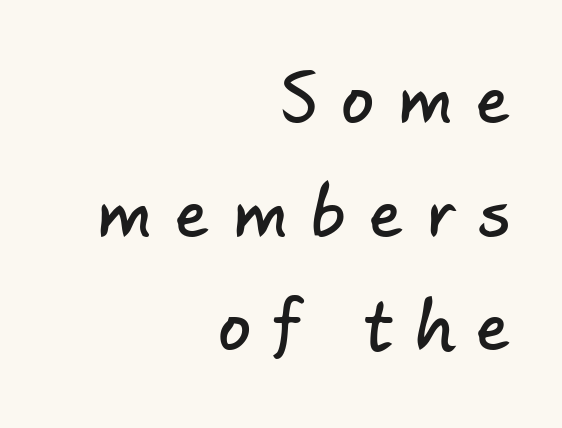
{"serif": "no", "width": "normal", "stroke_contrast": "low", "x_height": "small", "monospaced": "no", "underline": "no", "align": "right", "line_spacing_ratio": 1.75, "letter_spacing": "wide", "letter_spacing_em": 0.37, "glyph_px": 65}
